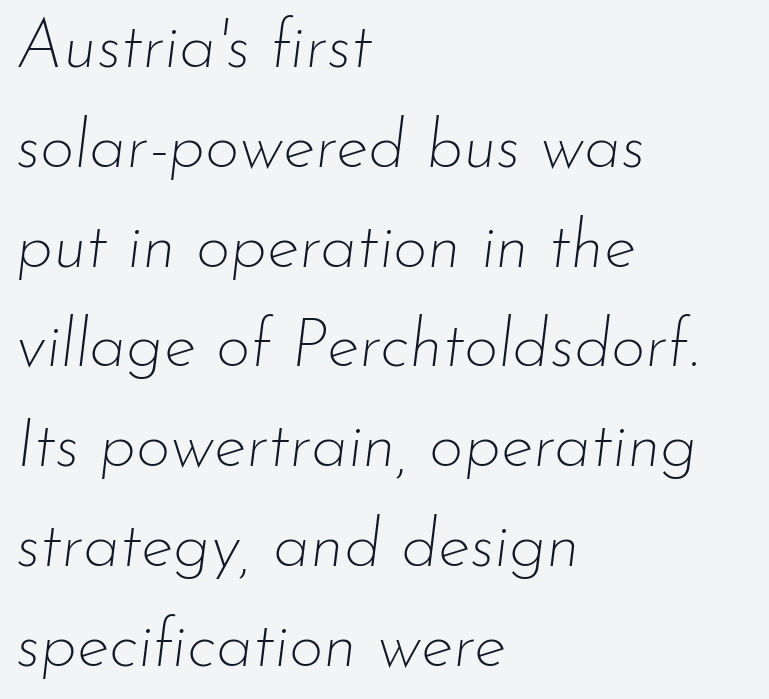
{"italic": "yes", "lean": "right", "slant_degrees": 7, "bold": "no", "weight": "thin", "width": "normal", "stroke_contrast": "low", "x_height": "small", "monospaced": "no", "underline": "no", "align": "left", "line_spacing": "normal", "line_spacing_ratio": 1.49, "letter_spacing": "normal", "letter_spacing_em": 0.0, "glyph_px": 67}
